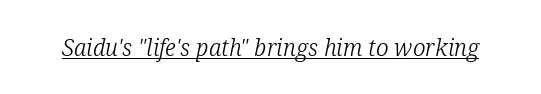
{"italic": "yes", "lean": "right", "slant_degrees": 12, "bold": "no", "underline": "yes", "letter_spacing": "normal", "letter_spacing_em": 0.0, "glyph_px": 23}
